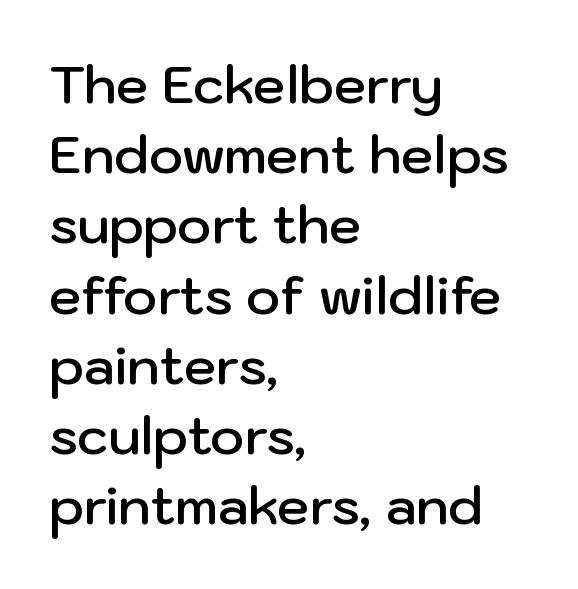
{"serif": "no", "italic": "no", "bold": "semi", "weight": "semibold", "width": "normal", "stroke_contrast": "low", "x_height": "medium", "monospaced": "no", "underline": "no", "align": "left", "line_spacing": "normal", "line_spacing_ratio": 1.35, "letter_spacing": "normal", "letter_spacing_em": 0.0, "glyph_px": 52}
